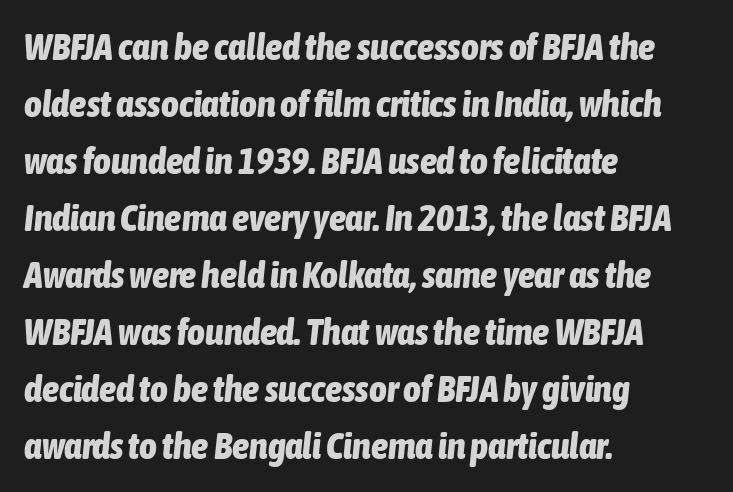
Q: Is the text bold? A: Yes.
Q: Is the text italic (slanted)? A: Yes, it leans right by about 6 degrees.
Q: Is the text underlined? A: No.
Q: How is the paragraph aligned? A: Left-aligned.
Q: Is the spacing between letters normal or unusually wide? A: Normal.
Q: Is the spacing between lines tight, normal or loose? A: Normal.
Q: Width (condensed, normal, or wide)? A: Condensed.
Q: Stroke contrast? A: Low.
Q: x-height? A: Medium.
Q: Monospaced? A: No.
